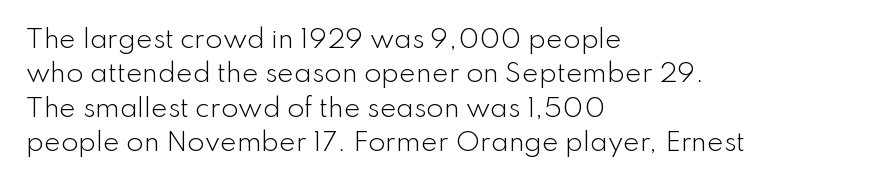
Spacing between characters is what you'd get straight out of the box. The passage shown is not underscored anywhere. The lines in this sample share a left origin and differ only in where they stop. The lines sit at an ordinary, default distance from one another. Is the type heavy? It reads as light-to-regular instead.
